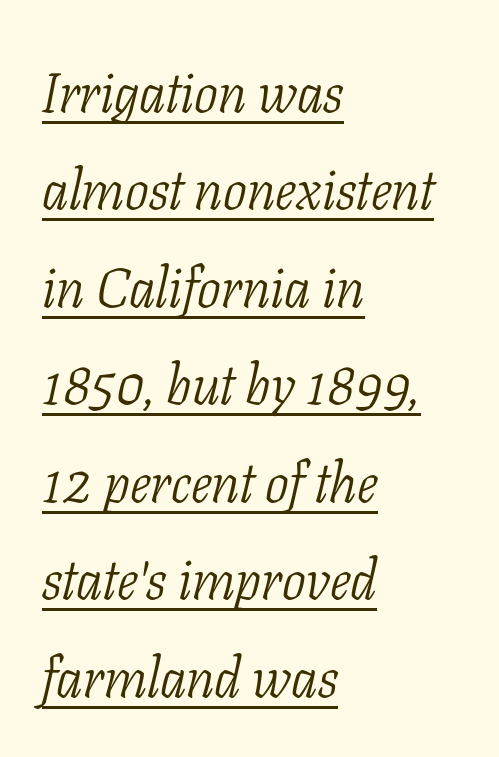
The face used here is seriffed, in the tradition of book romans. Tracking here is standard; glyphs follow each other at the usual distance. Designer's note — italics engaged. Teacher's note: observe the even left margin — that is flush-left alignment. The specimen includes a rule beneath the text block's lines.
